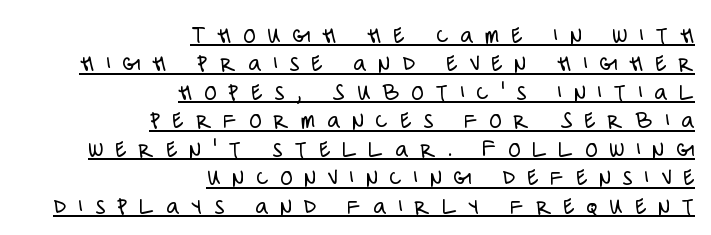
The image shows 25 px text type, upright; set right-aligned, tight line spacing (1.14x), unusually wide letter spacing (+0.48 em), underlined.
